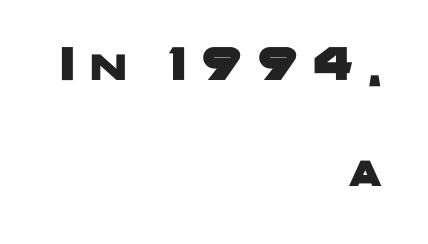
{"serif": "no", "width": "wide", "stroke_contrast": "low", "x_height": "medium", "monospaced": "no", "underline": "no", "align": "right", "line_spacing": "loose", "line_spacing_ratio": 2.17, "letter_spacing": "wide", "letter_spacing_em": 0.33, "glyph_px": 49}
